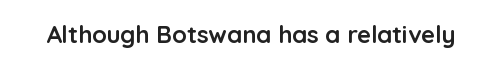
{"italic": "no", "bold": "yes", "underline": "no", "letter_spacing": "normal", "letter_spacing_em": 0.0, "glyph_px": 24}
